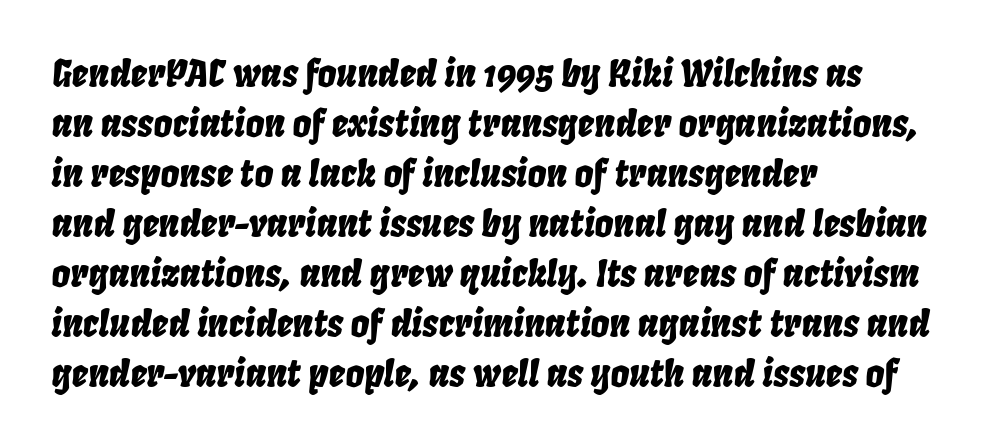
The passage is arranged the way most books set body copy — flush left. Baseline-to-baseline distance is the conventional proportion of letter height. The text carries the slant typical of an italic or oblique font. The passage shown has conventional tracking throughout.
